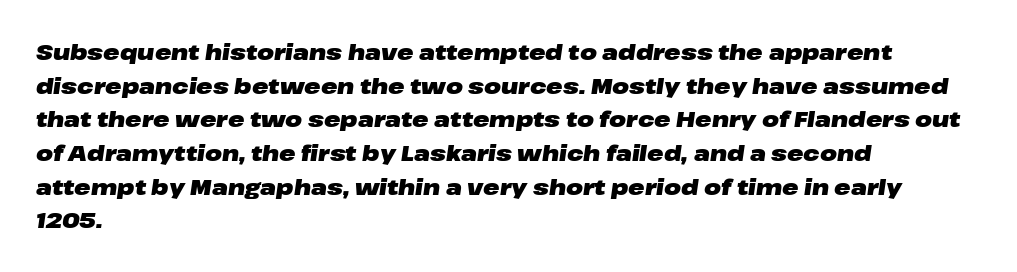
Observe the lean: these are italic letterforms. Honestly, there is no underline to notice here at all. The paragraph shown leans on its left margin. Caption: standard tracking, unaltered.
